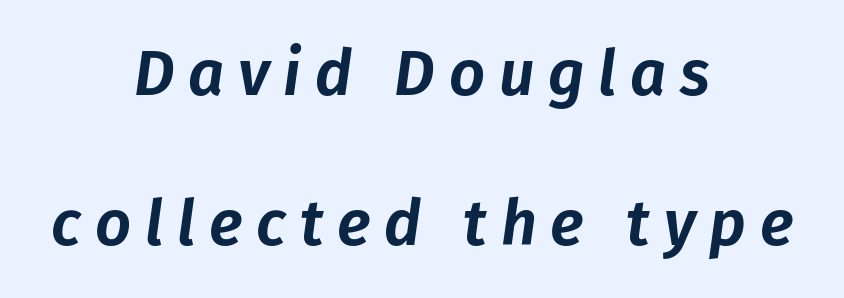
A centered setting, common on invitations and titles, is used for this passage. The glyphs look as if they've been sheared to an angle. The passage shown stacks its lines with a broad gap. Just letters on the line, the space beneath them empty. The passage shown has open, widely tracked lettering throughout. The letters advance in unequal steps, a hallmark of proportional type.
